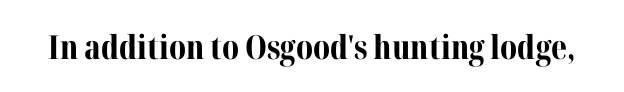
{"serif": "yes", "italic": "no", "bold": "yes", "weight": "bold", "width": "normal", "stroke_contrast": "medium", "x_height": "medium", "monospaced": "no", "underline": "no", "letter_spacing": "normal", "letter_spacing_em": 0.0, "glyph_px": 33}
